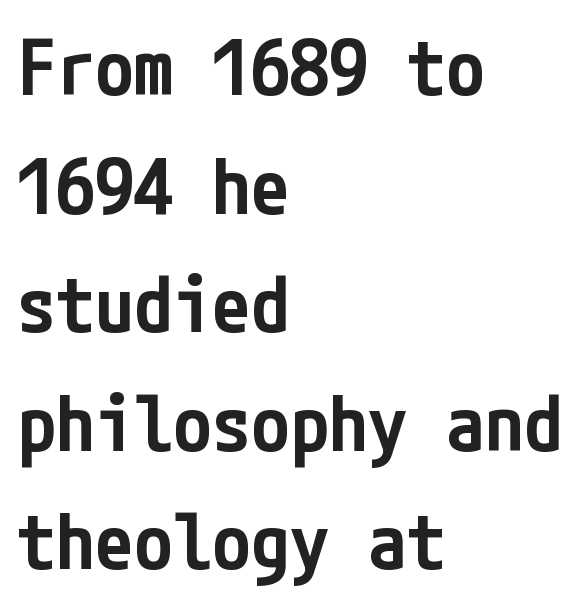
The image shows 78 px semibold, condensed sans-serif type, upright; set left-aligned, normal line spacing (1.52x), normal letter spacing, not underlined; low stroke contrast and a medium x-height.
